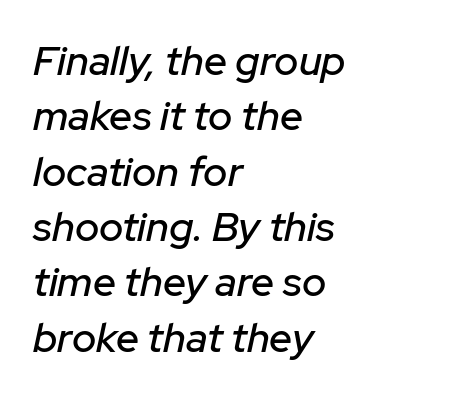
{"italic": "yes", "lean": "right", "slant_degrees": 12, "width": "normal", "stroke_contrast": "low", "x_height": "medium", "monospaced": "no", "underline": "no", "align": "left", "line_spacing": "normal", "line_spacing_ratio": 1.35, "letter_spacing": "normal", "letter_spacing_em": 0.0, "glyph_px": 41}
